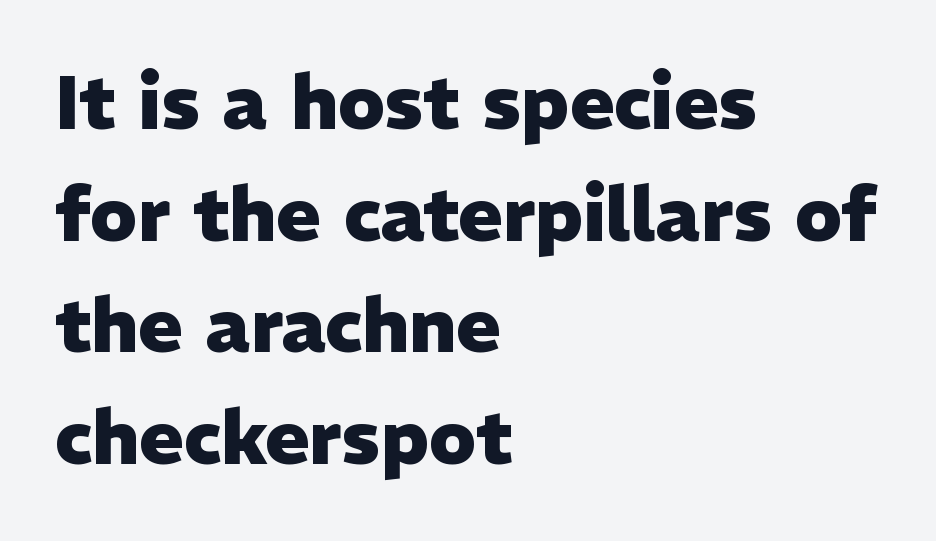
Q: Is the text bold? A: Yes.
Q: Is the text italic (slanted)? A: No, it is upright.
Q: Is the typeface a serif or a sans-serif typeface? A: Sans-serif.
Q: Is the text underlined? A: No.
Q: How is the paragraph aligned? A: Left-aligned.
Q: Is the spacing between letters normal or unusually wide? A: Normal.
Q: Is the spacing between lines tight, normal or loose? A: Normal.
Q: Width (condensed, normal, or wide)? A: Normal.
Q: Stroke contrast? A: Low.
Q: x-height? A: Medium.
Q: Monospaced? A: No.
